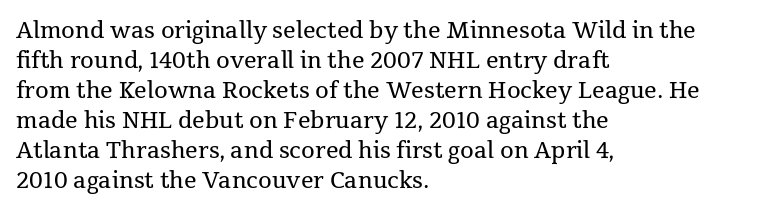
Q: Is the text bold? A: No.
Q: Is the text italic (slanted)? A: No, it is upright.
Q: Is the text underlined? A: No.
Q: How is the paragraph aligned? A: Left-aligned.
Q: Is the spacing between letters normal or unusually wide? A: Normal.
Q: Is the spacing between lines tight, normal or loose? A: Normal.
